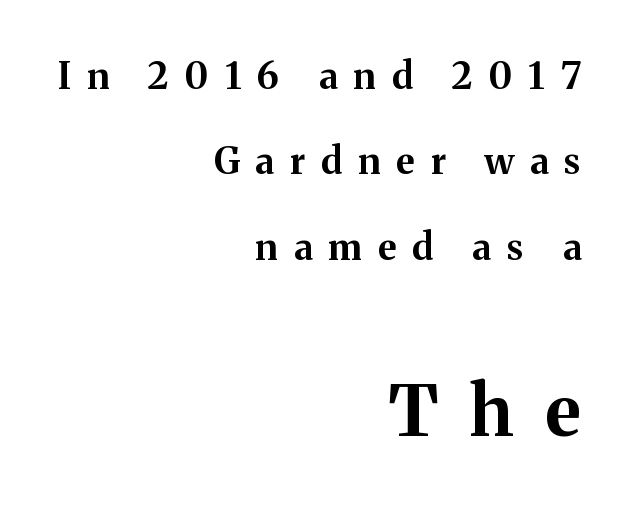
Do the letters lean? They stand straight. The letters are bold, with thick, heavy strokes. A student would call this right alignment; a typographer would say flush right, rag left. The line-height multiplier appears high, well above default. The emphasis by scale lands on block number two, below. The type is letterspaced generously, with wide tracking.
